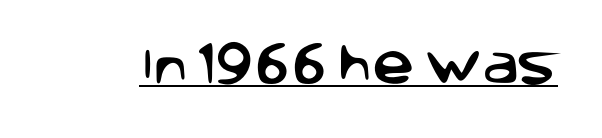
The image shows 47 px sans-serif type, upright; set normal letter spacing, underlined; low stroke contrast and a large x-height.
